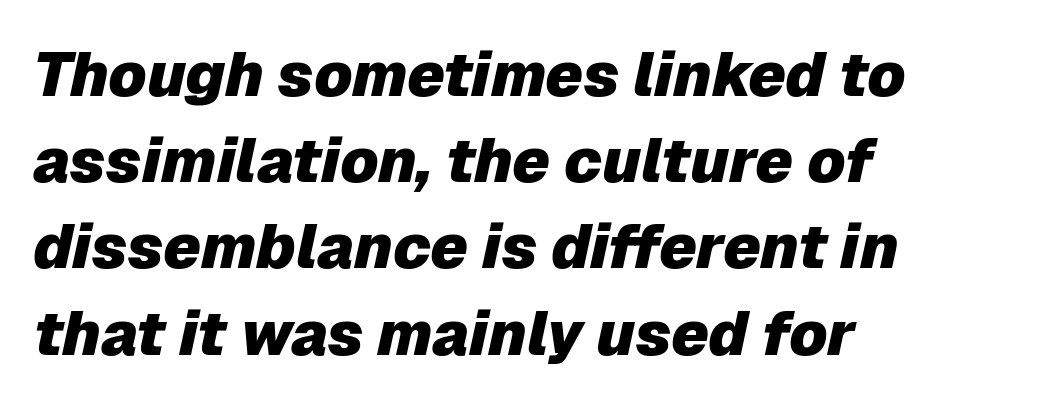
Q: Is the text bold? A: Yes.
Q: Is the text italic (slanted)? A: Yes, it leans right by about 12 degrees.
Q: Is the text underlined? A: No.
Q: How is the paragraph aligned? A: Left-aligned.
Q: Is the spacing between letters normal or unusually wide? A: Normal.
Q: Is the spacing between lines tight, normal or loose? A: Normal.
Q: Width (condensed, normal, or wide)? A: Normal.
Q: Stroke contrast? A: Low.
Q: x-height? A: Medium.
Q: Monospaced? A: No.
